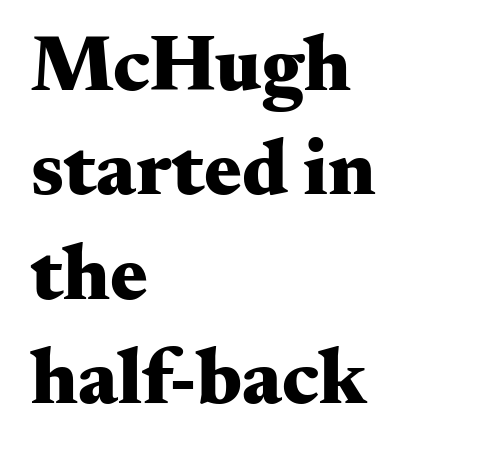
Q: Is the text bold? A: Yes.
Q: Is the text italic (slanted)? A: No, it is upright.
Q: Is the typeface a serif or a sans-serif typeface? A: Serif.
Q: Is the text underlined? A: No.
Q: How is the paragraph aligned? A: Left-aligned.
Q: Is the spacing between letters normal or unusually wide? A: Normal.
Q: Is the spacing between lines tight, normal or loose? A: Normal.
Q: Width (condensed, normal, or wide)? A: Wide.
Q: Stroke contrast? A: Medium.
Q: x-height? A: Small.
Q: Monospaced? A: No.
